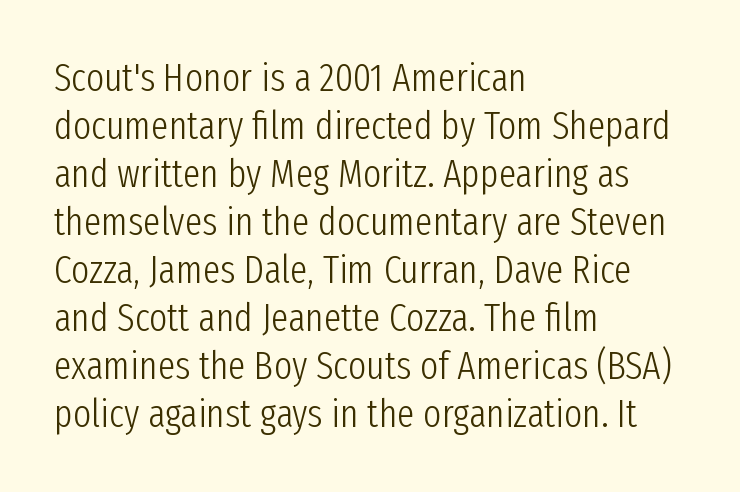
Bare-footed words on every line. A roman cut, with each character standing at attention. Examine the stroke ends and you'll find no serifs. One-word summary of the alignment: left. Do the characters align in a grid? No, the font is proportional. Compared with a typical body face, this is equally light or lighter still.
